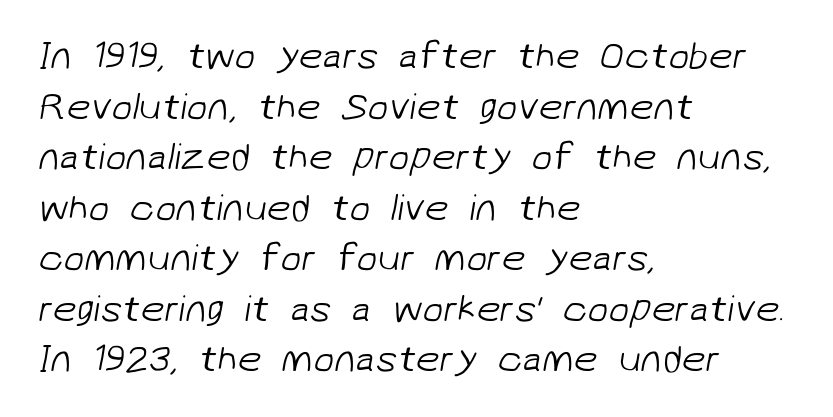
The line texture is even and compact thanks to regular tracking. The rendering uses natural spacing where letterforms have individual widths. Summary of vertical rhythm: regular, with standard interline spacing. The lines in this sample share a left origin and differ only in where they stop. Unlike a traditional serif, this face leaves its strokes unadorned. Each row of text sits above clean, open space.
